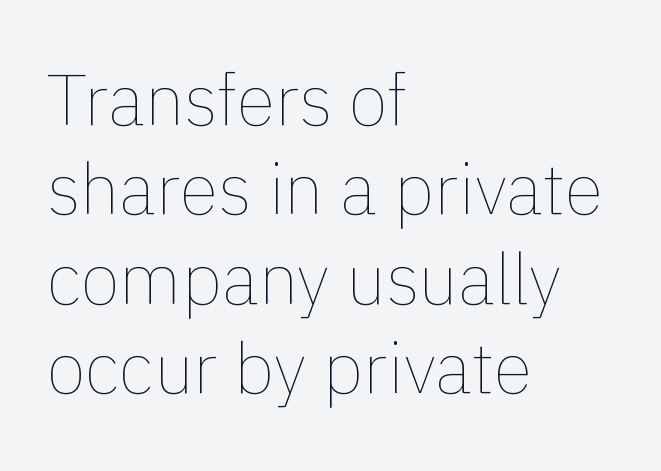
{"italic": "no", "bold": "no", "weight": "thin", "width": "normal", "stroke_contrast": "low", "x_height": "medium", "monospaced": "no", "underline": "no", "align": "left", "line_spacing": "normal", "line_spacing_ratio": 1.26, "letter_spacing": "normal", "letter_spacing_em": 0.0, "glyph_px": 71}
